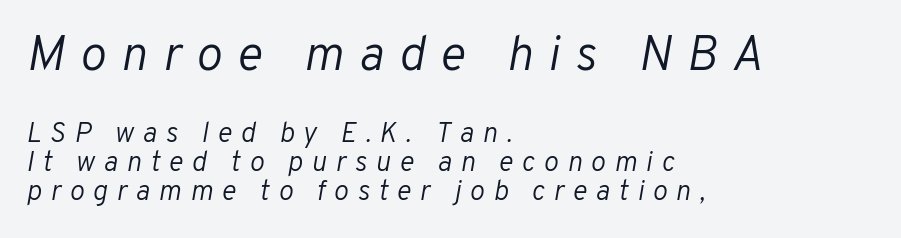
Q: Is the text bold? A: No.
Q: Is the text italic (slanted)? A: Yes, it leans right by about 10 degrees.
Q: Is the text underlined? A: No.
Q: How is the paragraph aligned? A: Left-aligned.
Q: Is the spacing between letters normal or unusually wide? A: Unusually wide.
Q: Is the spacing between lines tight, normal or loose? A: Tight.
Q: Which block of text is set in a larger size, the first (top) or the second (bottom)? A: The first (top) one.
Q: Width (condensed, normal, or wide)? A: Normal.
Q: Stroke contrast? A: Low.
Q: x-height? A: Medium.
Q: Monospaced? A: No.
